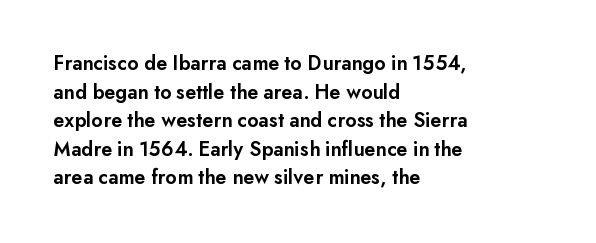
This sample uses an upright cut, with every glyph sitting square on the baseline. Moderately thickened strokes mark this as semibold type. Short note: letters normally spaced. A typesetter would call this leading conventional body-copy spacing. Just letters on the line, the space beneath them empty. Casual observation: everything's shoved over to the left.
